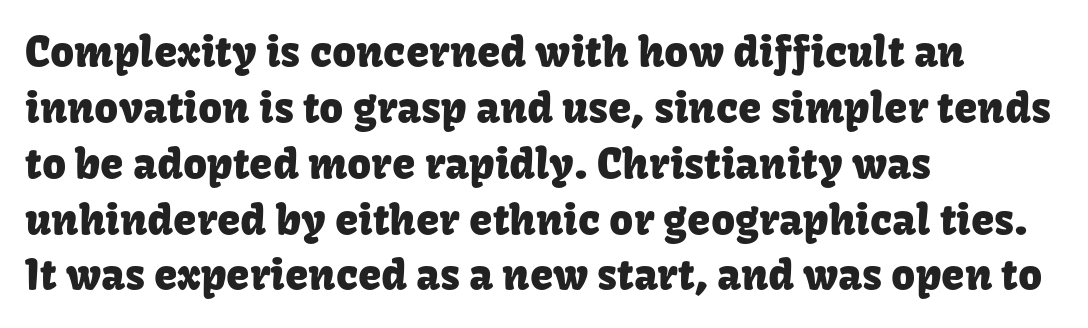
Q: Is the text italic (slanted)? A: No, it is upright.
Q: Is the typeface a serif or a sans-serif typeface? A: Sans-serif.
Q: Is the text underlined? A: No.
Q: How is the paragraph aligned? A: Left-aligned.
Q: Is the spacing between letters normal or unusually wide? A: Normal.
Q: Is the spacing between lines tight, normal or loose? A: Normal.
Q: Width (condensed, normal, or wide)? A: Normal.
Q: Stroke contrast? A: Low.
Q: x-height? A: Medium.
Q: Monospaced? A: No.
